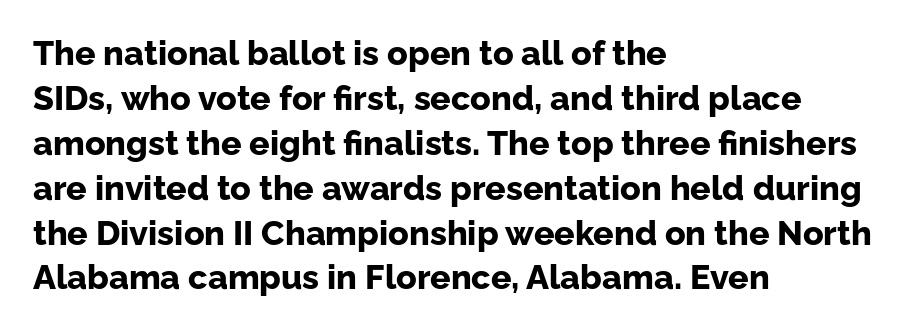
The image shows 34 px bold sans-serif type, upright; set left-aligned, normal line spacing (1.32x), normal letter spacing, not underlined; low stroke contrast and a medium x-height.
